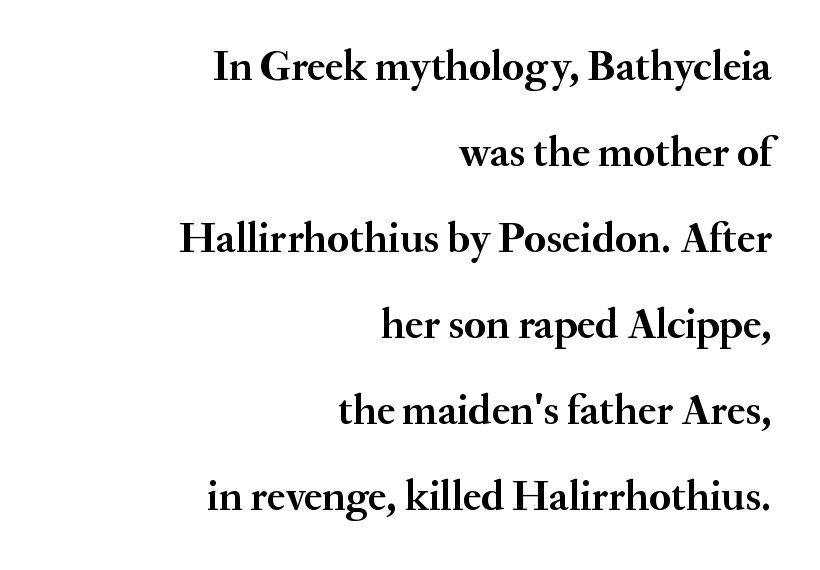
Q: Is the text bold? A: Yes.
Q: Is the text italic (slanted)? A: No, it is upright.
Q: Is the typeface a serif or a sans-serif typeface? A: Serif.
Q: Is the text underlined? A: No.
Q: How is the paragraph aligned? A: Right-aligned.
Q: Is the spacing between letters normal or unusually wide? A: Normal.
Q: Is the spacing between lines tight, normal or loose? A: Loose.
Q: Width (condensed, normal, or wide)? A: Normal.
Q: Stroke contrast? A: Medium.
Q: x-height? A: Small.
Q: Monospaced? A: No.
